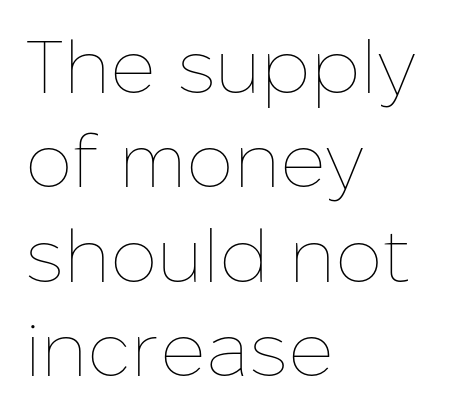
Posture: upright roman. Varying glyph widths throughout — classic text-font behaviour. Stem width sits at or under what a default text font uses. You could call the tracking neutral — neither tight nor loose. This rendering features lettering with no underline.
